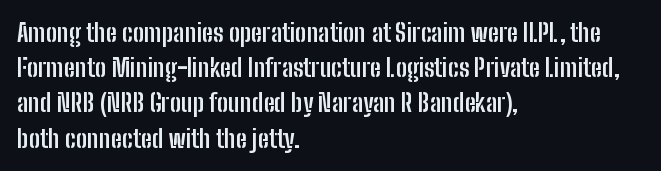
Here the glyphs are tracked normally, forming tight word shapes. Posture: upright roman. Plain, unruled lines of type. Leading matches the norm, producing a regular column.
